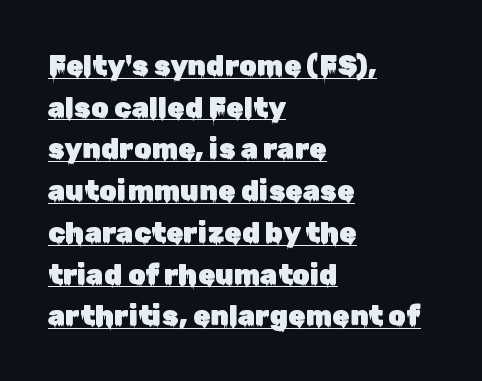
Reading down the column, the eye jumps a familiar distance to each next line. Examine the stroke ends and you'll find no serifs. If you drew a ruler down the left edge, every line would touch it. You could not count columns in this text — the font is proportionally spaced. The gaps between neighbouring characters are ordinary and unremarkable.
